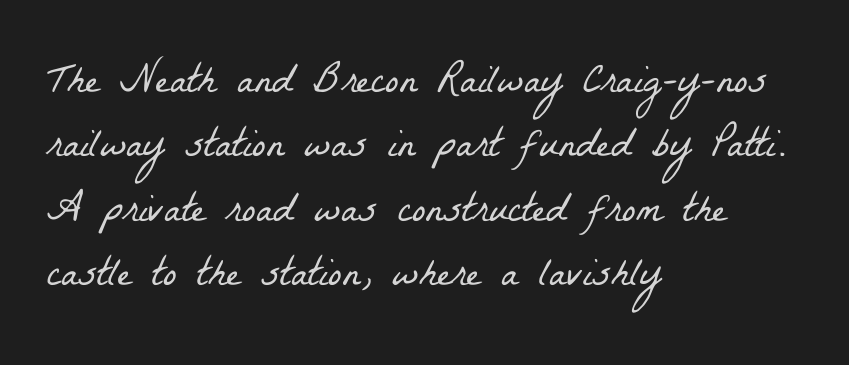
Q: Is the text bold? A: No.
Q: Is the typeface a serif or a sans-serif typeface? A: Serif.
Q: Is the text underlined? A: No.
Q: How is the paragraph aligned? A: Left-aligned.
Q: Is the spacing between letters normal or unusually wide? A: Normal.
Q: Is the spacing between lines tight, normal or loose? A: Normal.
Q: Width (condensed, normal, or wide)? A: Condensed.
Q: Stroke contrast? A: Low.
Q: x-height? A: Medium.
Q: Monospaced? A: No.
